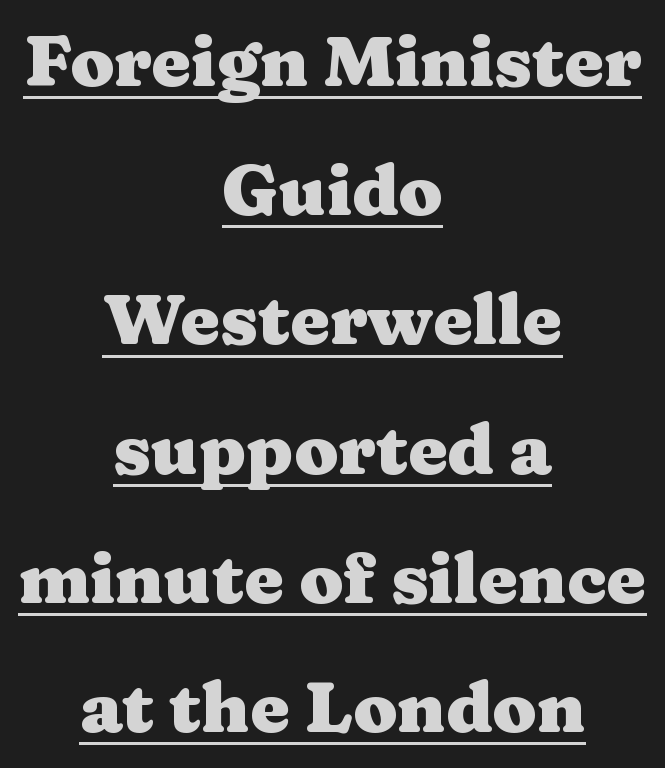
Q: Is the text bold? A: Yes.
Q: Is the text italic (slanted)? A: No, it is upright.
Q: Is the typeface a serif or a sans-serif typeface? A: Serif.
Q: Is the text underlined? A: Yes.
Q: How is the paragraph aligned? A: Centered.
Q: Is the spacing between letters normal or unusually wide? A: Normal.
Q: Width (condensed, normal, or wide)? A: Wide.
Q: Stroke contrast? A: Medium.
Q: x-height? A: Medium.
Q: Monospaced? A: No.
